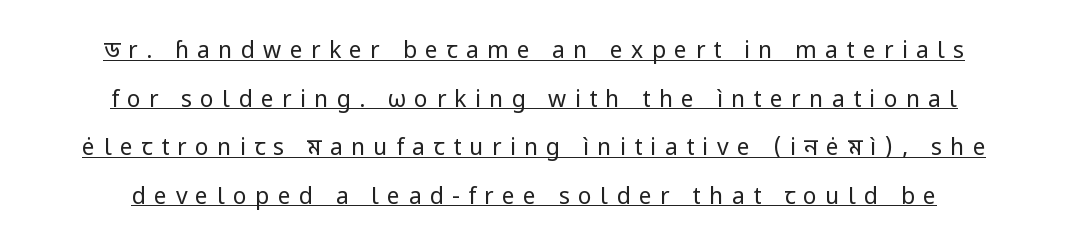
The image shows 23 px text type, upright; set loose line spacing (2.11x), unusually wide letter spacing (+0.36 em), underlined.
